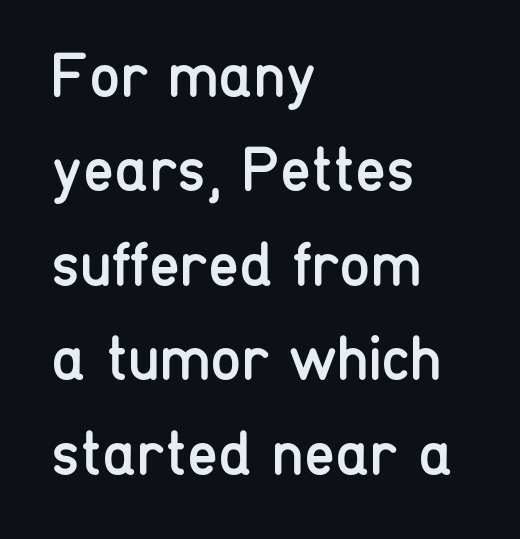
{"serif": "no", "italic": "no", "bold": "no", "weight": "regular", "width": "condensed", "stroke_contrast": "low", "x_height": "medium", "monospaced": "no", "underline": "no", "align": "left", "line_spacing": "normal", "line_spacing_ratio": 1.5, "letter_spacing": "normal", "letter_spacing_em": 0.0, "glyph_px": 63}
